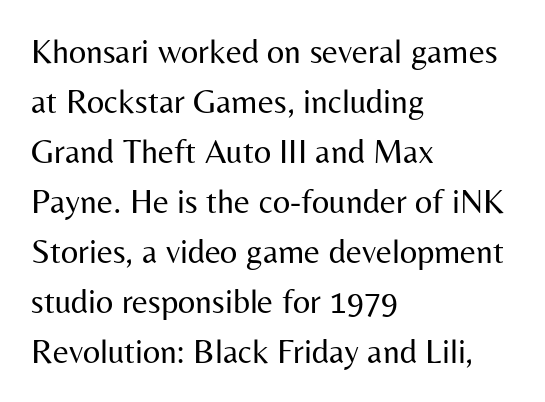
The image shows 34 px regular-weight sans-serif type, upright; set left-aligned, normal line spacing (1.47x), normal letter spacing, not underlined; medium stroke contrast and a medium x-height.
